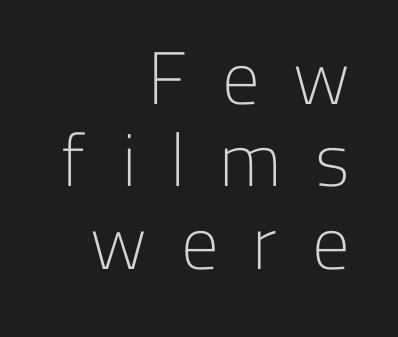
Typeset ragged left — the right edge is the straight one. Nope, no serifs anywhere on these letters. Each row of text sits above clean, open space. What's the leading like? Squeezed, with rows nearly overlapping. The letters advance in unequal steps, a hallmark of proportional type.
